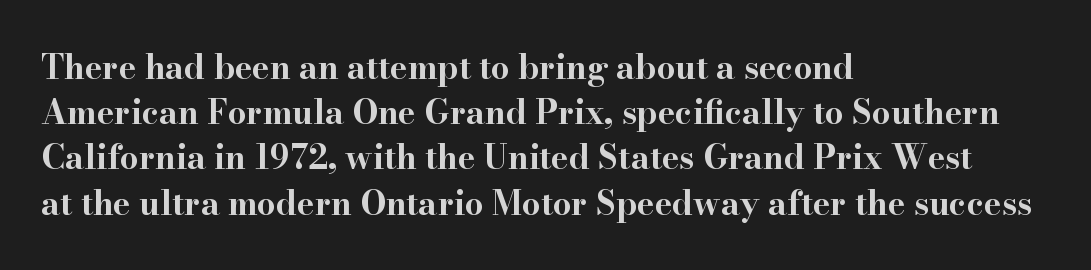
Descenders hang freely into open space. The compositor pushed each line to the left boundary. Short note: letters normally spaced. Type style note: has serifs. Posture: upright roman. As a designer I'd log this as weight 700, bold.
